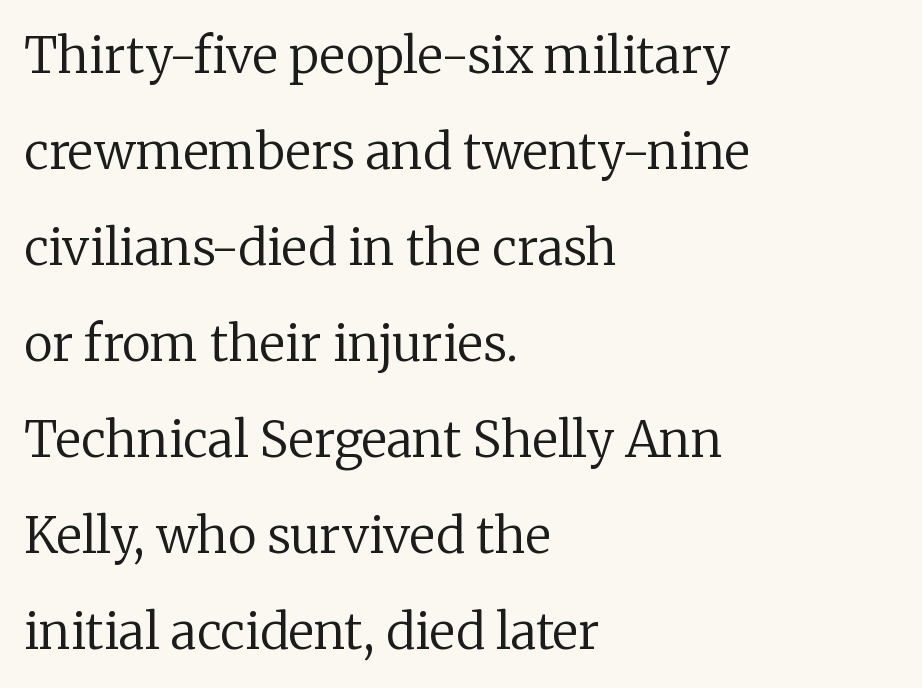
Any mark beneath the type? The region is blank. A typesetter would call this proportional, since set widths differ per character. You can tell from the footed stems that serif type was used. A typesetter would call this leading open, well beyond the default. In CSS terms this would be text-align: left.
